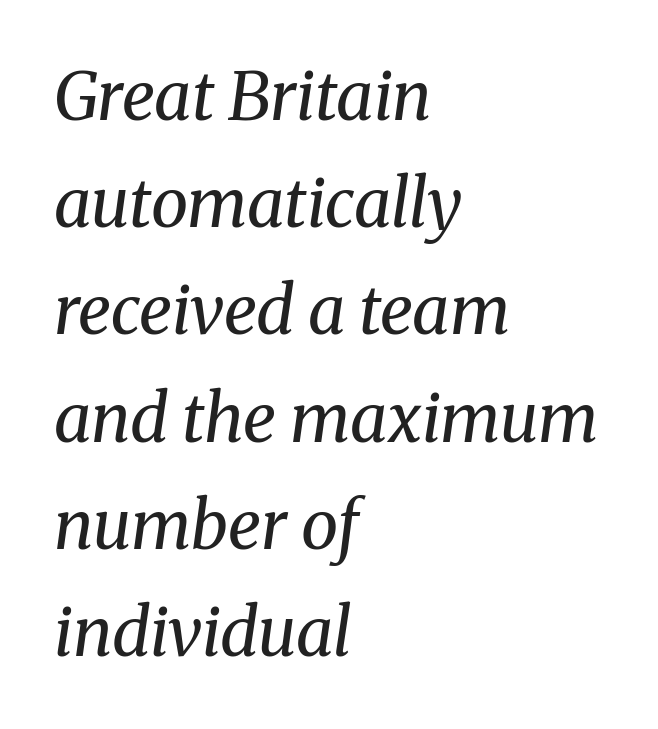
I'd call this a serif setting — the letters wear small feet. The glyphs look as if they've been sheared to an angle. Clear beneath every line of the passage. The designer left line spacing at the default. The characters are drawn with everyday or finer stroke widths.
